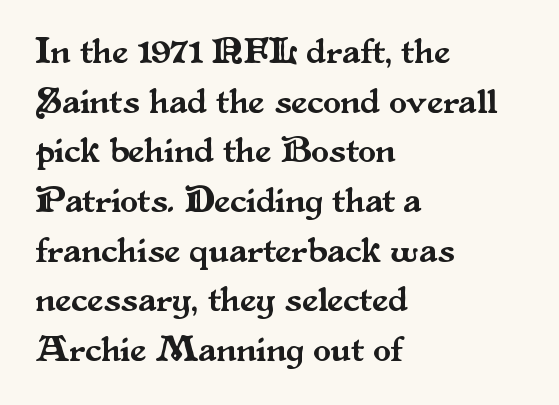
Q: Is the text italic (slanted)? A: No, it is upright.
Q: Is the typeface a serif or a sans-serif typeface? A: Serif.
Q: Is the text underlined? A: No.
Q: How is the paragraph aligned? A: Left-aligned.
Q: Is the spacing between letters normal or unusually wide? A: Normal.
Q: Is the spacing between lines tight, normal or loose? A: Normal.
Q: Width (condensed, normal, or wide)? A: Normal.
Q: Stroke contrast? A: Medium.
Q: x-height? A: Small.
Q: Monospaced? A: No.
